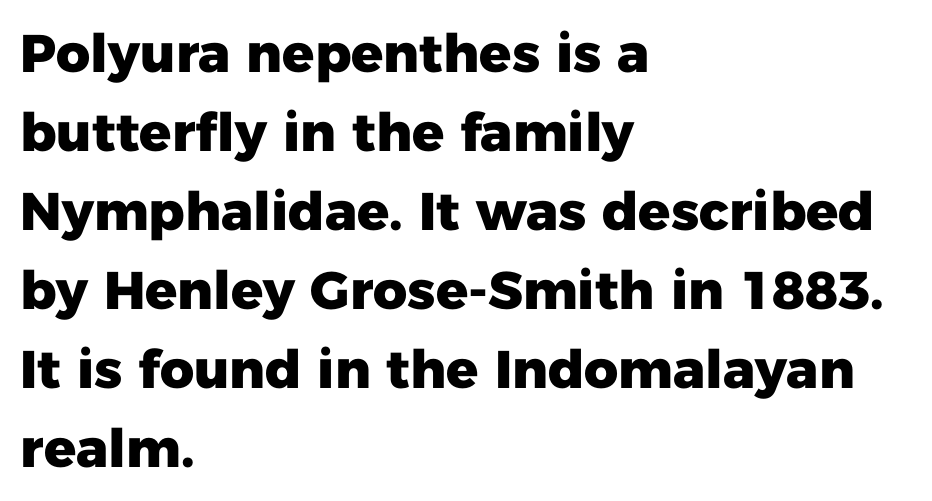
The image shows 53 px heavy sans-serif type, upright; set left-aligned, normal line spacing (1.49x), normal letter spacing, not underlined; low stroke contrast and a medium x-height.
